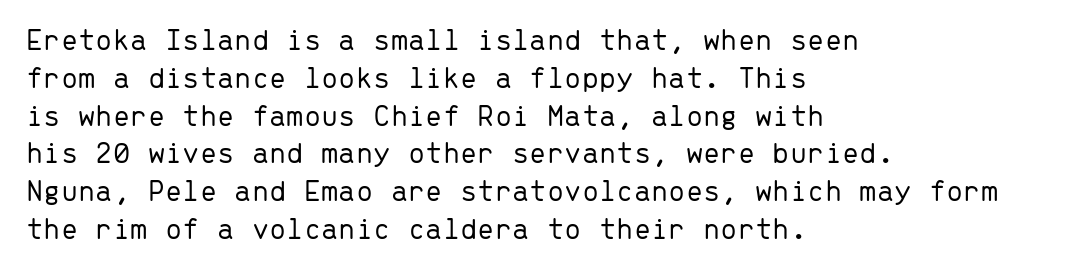
Q: Is the text bold? A: No.
Q: Is the text italic (slanted)? A: No, it is upright.
Q: Is the typeface a serif or a sans-serif typeface? A: Sans-serif.
Q: Is the text underlined? A: No.
Q: How is the paragraph aligned? A: Left-aligned.
Q: Is the spacing between letters normal or unusually wide? A: Normal.
Q: Width (condensed, normal, or wide)? A: Normal.
Q: Stroke contrast? A: Low.
Q: x-height? A: Medium.
Q: Monospaced? A: Yes.
